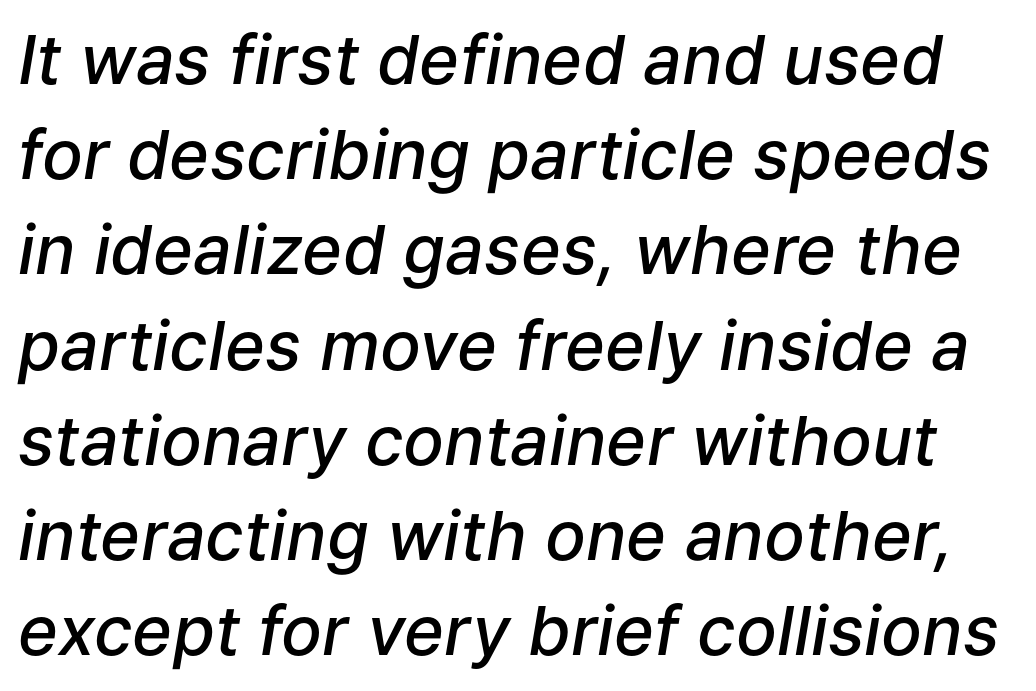
{"italic": "yes", "lean": "right", "slant_degrees": 9, "bold": "semi", "weight": "semibold", "width": "normal", "stroke_contrast": "low", "x_height": "medium", "monospaced": "no", "underline": "no", "line_spacing": "normal", "line_spacing_ratio": 1.4, "letter_spacing": "normal", "letter_spacing_em": 0.0, "glyph_px": 68}
